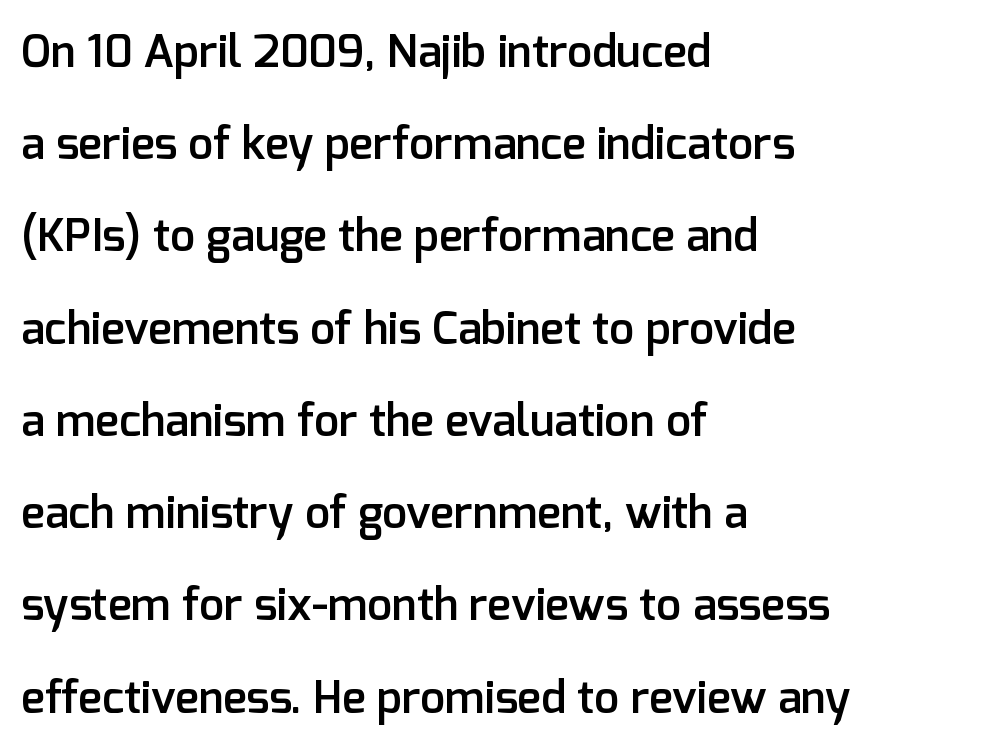
The image shows 45 px semibold sans-serif type, upright; set left-aligned, loose line spacing (2.05x), normal letter spacing, not underlined; low stroke contrast and a medium x-height.
